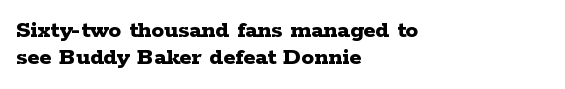
The image shows 25 px bold type, upright; set left-aligned, tight line spacing (1.1x), normal letter spacing, not underlined.
